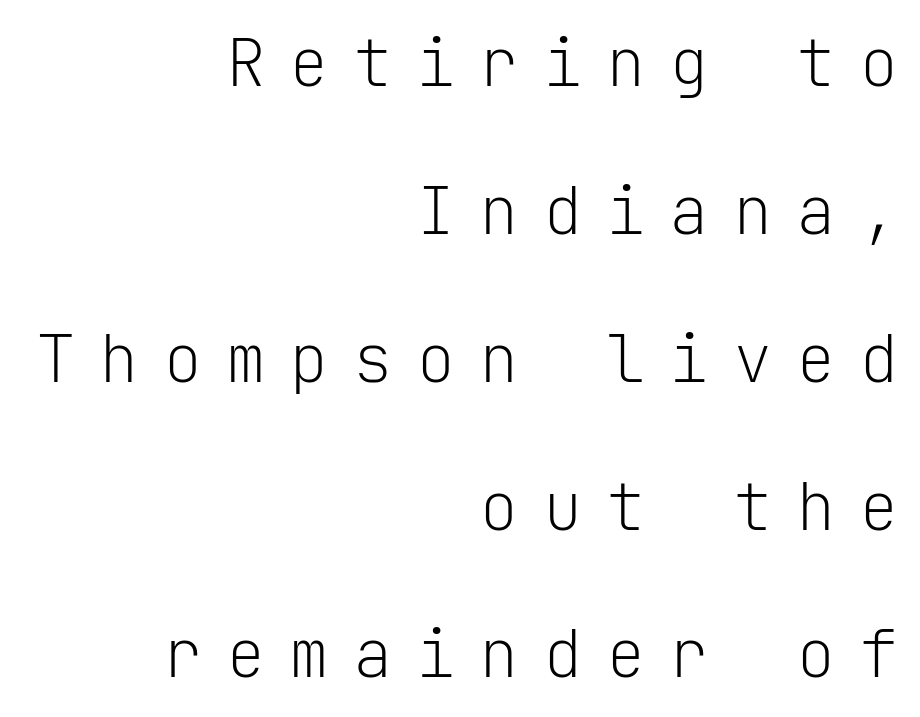
{"serif": "no", "italic": "no", "bold": "no", "weight": "light", "width": "normal", "stroke_contrast": "low", "x_height": "medium", "monospaced": "yes", "underline": "no", "align": "right", "line_spacing": "loose", "line_spacing_ratio": 2.24, "letter_spacing": "wide", "letter_spacing_em": 0.36, "glyph_px": 66}
